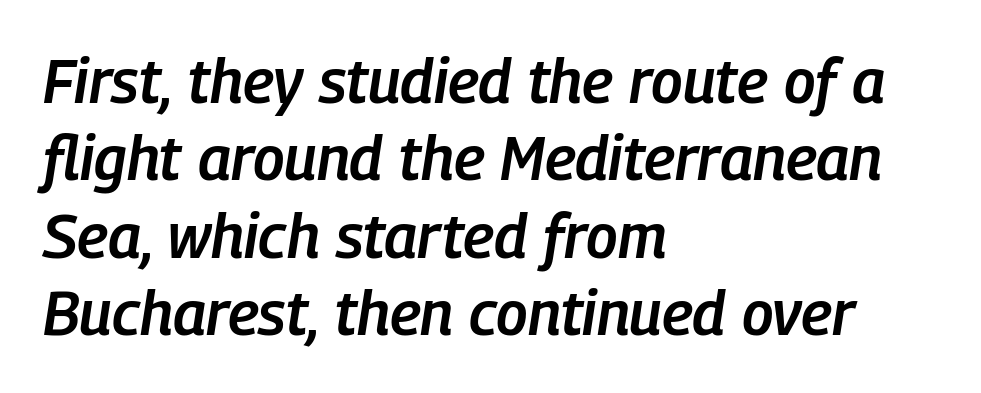
Do the characters align in a grid? No, the font is proportional. Left-aligned paragraph, ragged on the right. Students, note that the glyphs here touch the page at normal intervals. How would I describe the line gaps? Plain and ordinary. An italicized treatment has been applied to the whole sample.
